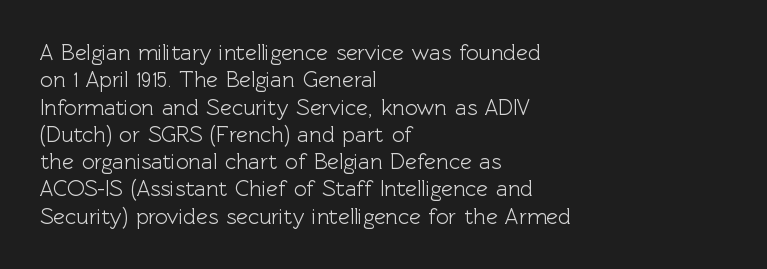
Q: Is the text italic (slanted)? A: No, it is upright.
Q: Is the text underlined? A: No.
Q: How is the paragraph aligned? A: Left-aligned.
Q: Is the spacing between letters normal or unusually wide? A: Normal.
